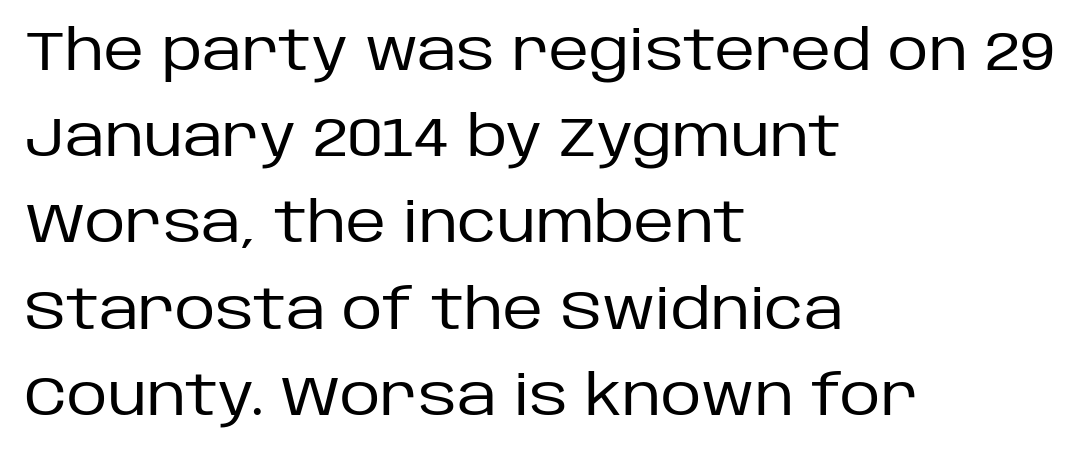
Q: Is the text bold? A: No.
Q: Is the text italic (slanted)? A: No, it is upright.
Q: Is the typeface a serif or a sans-serif typeface? A: Sans-serif.
Q: Is the text underlined? A: No.
Q: How is the paragraph aligned? A: Left-aligned.
Q: Is the spacing between letters normal or unusually wide? A: Normal.
Q: Is the spacing between lines tight, normal or loose? A: Normal.
Q: Width (condensed, normal, or wide)? A: Normal.
Q: Stroke contrast? A: Low.
Q: x-height? A: Large.
Q: Monospaced? A: No.
